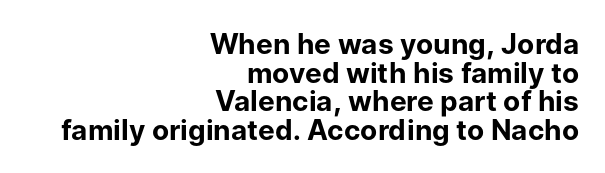
The image shows 28 px bold sans-serif type, upright; set right-aligned, tight line spacing (1.02x), normal letter spacing, not underlined; low stroke contrast and a medium x-height.
